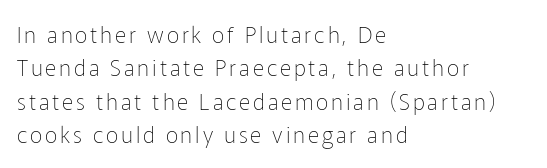
{"italic": "no", "bold": "no", "underline": "no", "align": "left", "line_spacing": "normal", "line_spacing_ratio": 1.52, "glyph_px": 22}
